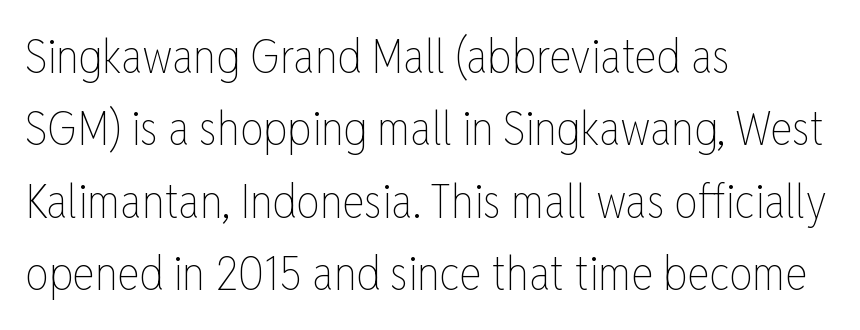
{"italic": "no", "bold": "no", "weight": "thin", "width": "condensed", "stroke_contrast": "low", "x_height": "medium", "monospaced": "no", "underline": "no", "align": "left", "line_spacing": "normal", "line_spacing_ratio": 1.54, "letter_spacing": "normal", "letter_spacing_em": 0.0, "glyph_px": 47}
